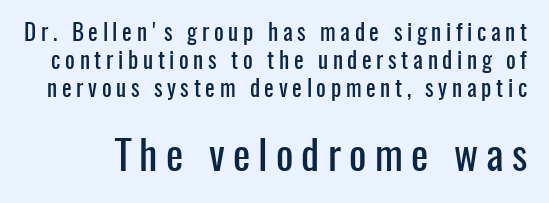
{"serif": "no", "italic": "no", "width": "condensed", "stroke_contrast": "low", "x_height": "medium", "monospaced": "no", "underline": "no", "line_spacing_ratio": 1.21, "letter_spacing": "wide", "letter_spacing_em": 0.2, "larger_block": "second", "size_ratio": 1.78, "glyph_px": 41}
